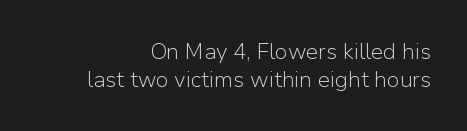
Does the lettering tilt? It doesn't — this is upright. Students, note that the glyphs here touch the page at normal intervals. Bold? No — there's no thickening of the strokes. The foot of each line stays bare and open.
